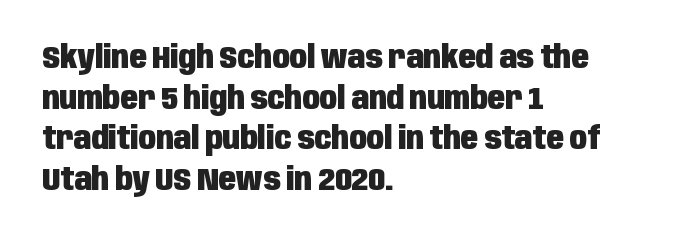
{"serif": "no", "italic": "no", "bold": "yes", "weight": "heavy", "width": "condensed", "stroke_contrast": "low", "x_height": "large", "monospaced": "no", "underline": "no", "align": "left", "line_spacing": "normal", "line_spacing_ratio": 1.27, "letter_spacing": "normal", "letter_spacing_em": 0.0, "glyph_px": 32}
